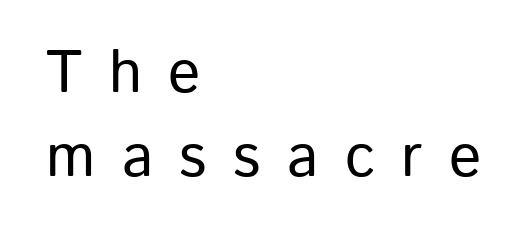
The image shows 60 px sans-serif type, upright; set left-aligned, normal line spacing (1.4x), unusually wide letter spacing (+0.44 em), not underlined; low stroke contrast and a medium x-height.
